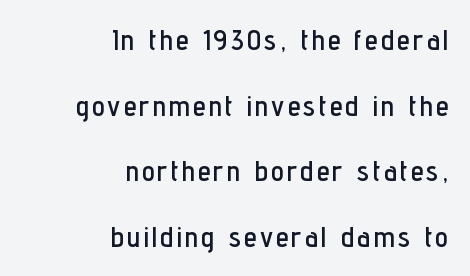
{"serif": "no", "italic": "no", "width": "condensed", "stroke_contrast": "low", "x_height": "medium", "monospaced": "no", "underline": "no", "align": "right", "line_spacing": "loose", "line_spacing_ratio": 2.26, "glyph_px": 29}
